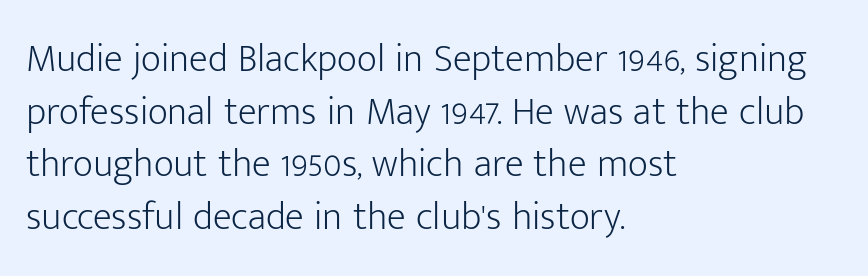
Descenders are the only things crossing below the line. Caption: standard tracking, unaltered. Examine the stroke ends and you'll find no serifs. Honestly, the row spacing looks completely unremarkable.
